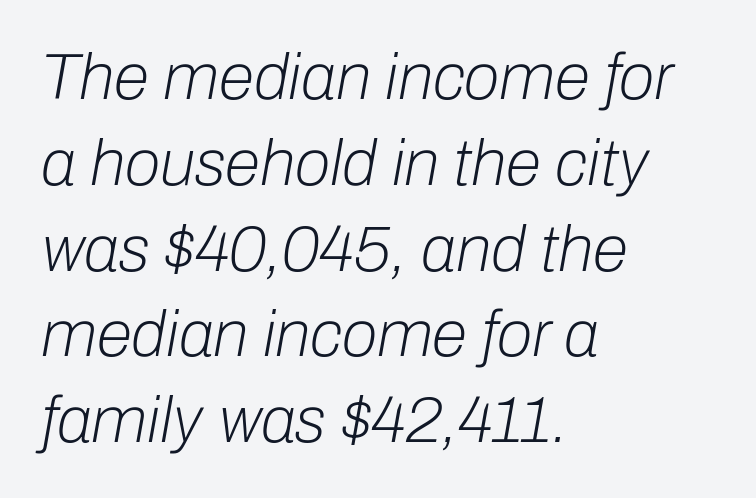
Q: Is the text bold? A: No.
Q: Is the text italic (slanted)? A: Yes, it leans right by about 10 degrees.
Q: Is the text underlined? A: No.
Q: How is the paragraph aligned? A: Left-aligned.
Q: Is the spacing between letters normal or unusually wide? A: Normal.
Q: Is the spacing between lines tight, normal or loose? A: Normal.
Q: Width (condensed, normal, or wide)? A: Normal.
Q: Stroke contrast? A: Low.
Q: x-height? A: Medium.
Q: Monospaced? A: No.
